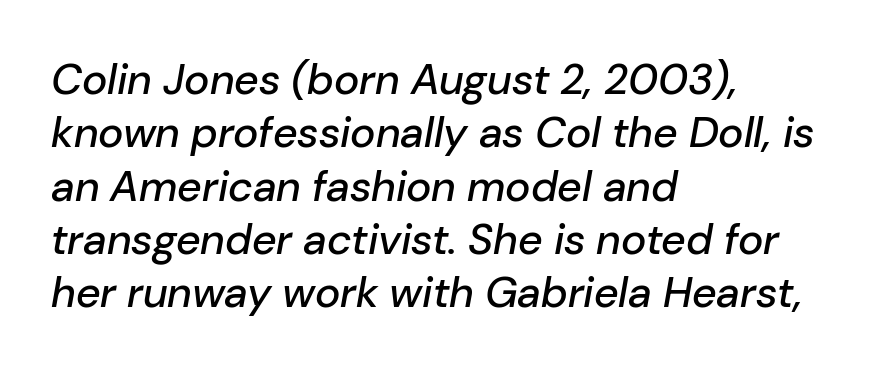
An italicized treatment has been applied to the whole sample. Observe the ordinary spacing: letters are neighbours, not strangers. Here the designer chose a conventional face with non-uniform glyph widths. Letters rest on an invisible, unmarked baseline. These lines stack with their left ends in a neat column.
